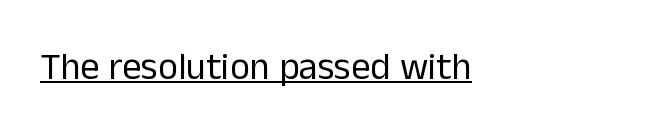
Q: Is the text bold? A: No.
Q: Is the text italic (slanted)? A: No, it is upright.
Q: Is the typeface a serif or a sans-serif typeface? A: Sans-serif.
Q: Is the text underlined? A: Yes.
Q: Is the spacing between letters normal or unusually wide? A: Normal.
Q: Width (condensed, normal, or wide)? A: Normal.
Q: Stroke contrast? A: Low.
Q: x-height? A: Medium.
Q: Monospaced? A: No.
